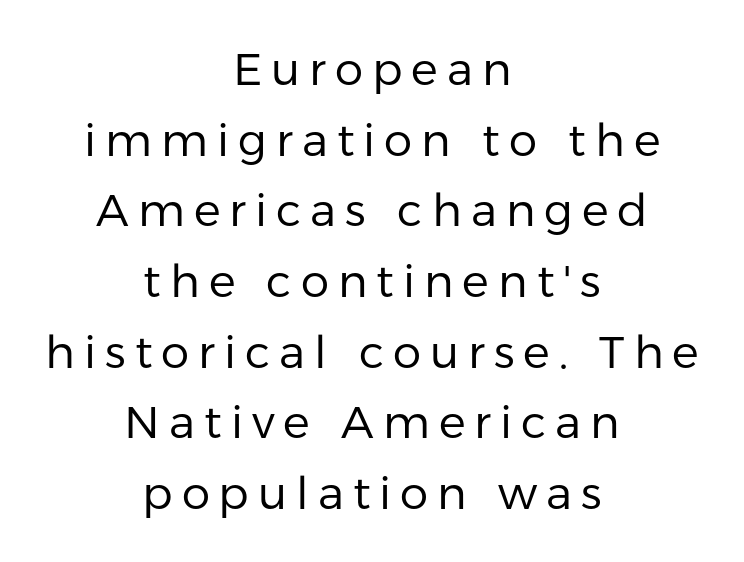
The image shows 45 px regular-weight sans-serif type, upright; set centered, normal line spacing (1.57x), unusually wide letter spacing (+0.2 em), not underlined; low stroke contrast and a medium x-height.
